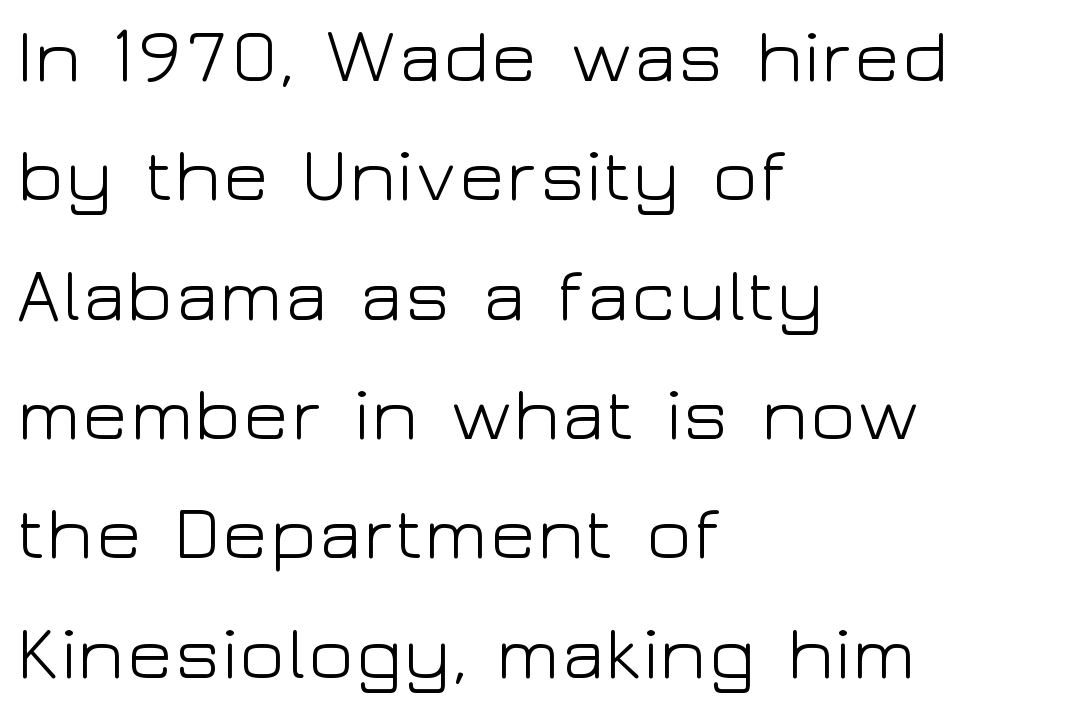
Q: Is the text bold? A: No.
Q: Is the text italic (slanted)? A: No, it is upright.
Q: Is the typeface a serif or a sans-serif typeface? A: Sans-serif.
Q: Is the text underlined? A: No.
Q: How is the paragraph aligned? A: Left-aligned.
Q: Is the spacing between letters normal or unusually wide? A: Normal.
Q: Is the spacing between lines tight, normal or loose? A: Normal.
Q: Width (condensed, normal, or wide)? A: Wide.
Q: Stroke contrast? A: Low.
Q: x-height? A: Medium.
Q: Monospaced? A: No.
